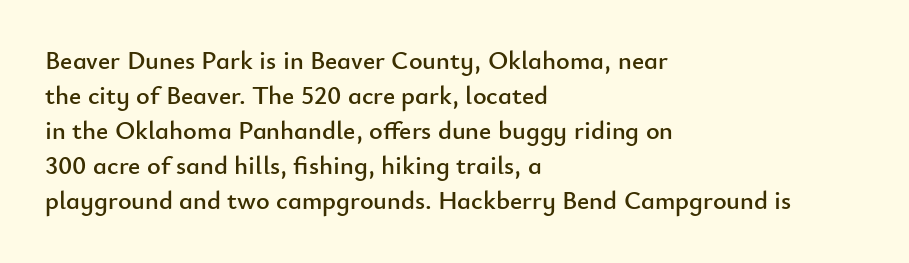
The image shows 26 px text type, upright; set left-aligned, normal line spacing (1.35x), normal letter spacing, not underlined.
